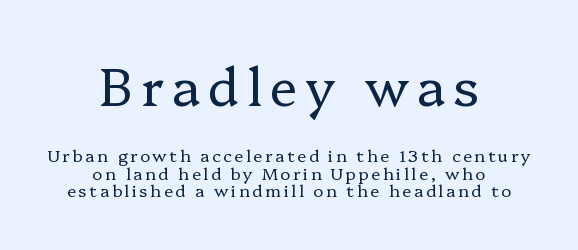
Descenders hang freely into open space. The letters advance in unequal steps, a hallmark of proportional type. The face looks like a standard text weight, possibly lighter. Italic: no, the glyphs are upright roman.
